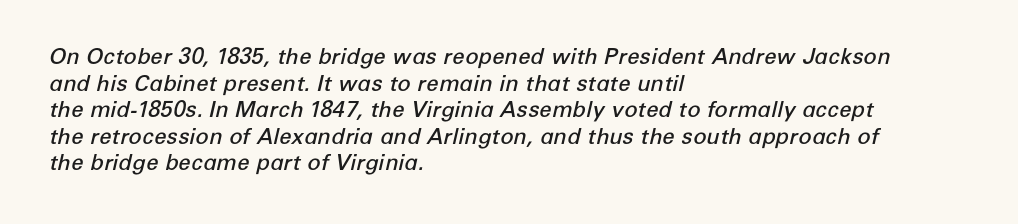
The image shows 22 px text type, italic (leaning right); set left-aligned, line spacing 1.21x, normal letter spacing, not underlined.
